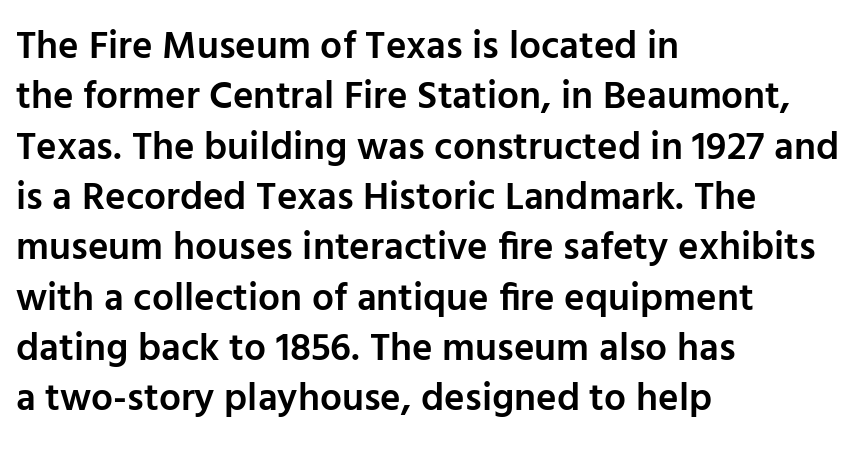
The image shows 39 px semibold sans-serif type, upright; set left-aligned, normal line spacing (1.29x), normal letter spacing, not underlined; low stroke contrast and a medium x-height.
